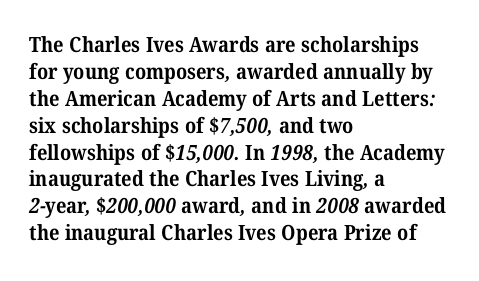
Q: Is the text bold? A: Yes.
Q: Is the text underlined? A: No.
Q: How is the paragraph aligned? A: Left-aligned.
Q: Is the spacing between letters normal or unusually wide? A: Normal.
Q: Is the spacing between lines tight, normal or loose? A: Normal.
